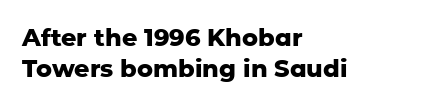
{"italic": "no", "bold": "yes", "underline": "no", "align": "left", "line_spacing": "normal", "line_spacing_ratio": 1.28, "letter_spacing": "normal", "letter_spacing_em": 0.0, "glyph_px": 24}
